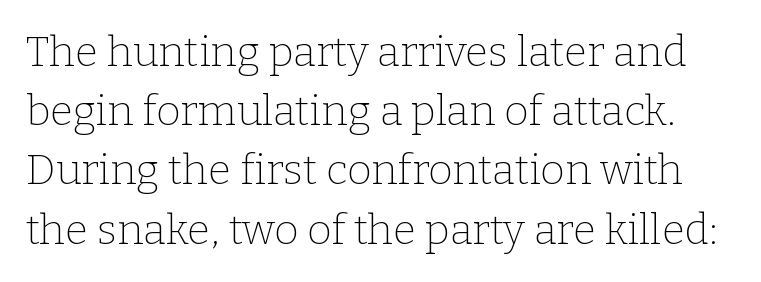
Q: Is the text bold? A: No.
Q: Is the text italic (slanted)? A: No, it is upright.
Q: Is the typeface a serif or a sans-serif typeface? A: Serif.
Q: Is the text underlined? A: No.
Q: Is the spacing between letters normal or unusually wide? A: Normal.
Q: Is the spacing between lines tight, normal or loose? A: Normal.
Q: Width (condensed, normal, or wide)? A: Normal.
Q: Stroke contrast? A: Low.
Q: x-height? A: Medium.
Q: Monospaced? A: No.
